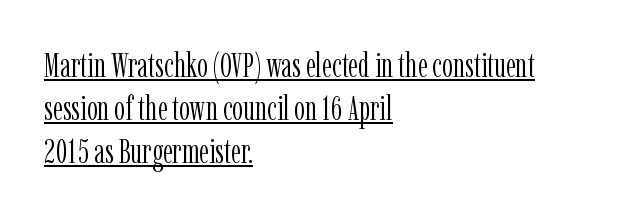
Whoever set this chose a conventional vertical rhythm. Posture: upright roman. How are the letters spaced? Ordinarily, with no added tracking. Examine the stroke ends and you'll spot serifs. Summary of weight: not heavy and not bold. Here the designer chose a conventional face with non-uniform glyph widths.
